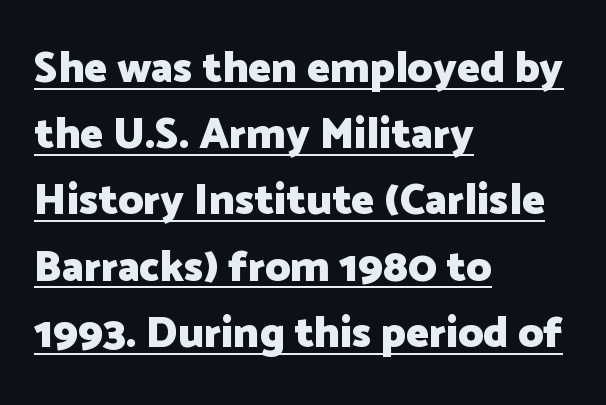
{"serif": "no", "italic": "no", "bold": "yes", "weight": "heavy", "width": "normal", "stroke_contrast": "low", "x_height": "medium", "monospaced": "no", "underline": "yes", "align": "left", "line_spacing": "normal", "line_spacing_ratio": 1.54, "letter_spacing": "normal", "letter_spacing_em": 0.0, "glyph_px": 43}
